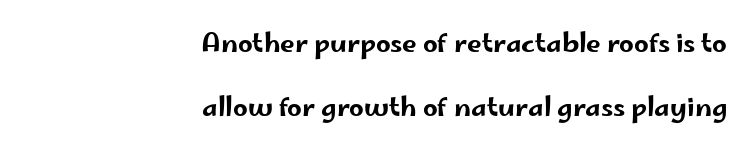
{"italic": "no", "underline": "no", "align": "right", "line_spacing": "loose", "line_spacing_ratio": 2.46, "letter_spacing": "normal", "letter_spacing_em": 0.0, "glyph_px": 26}
